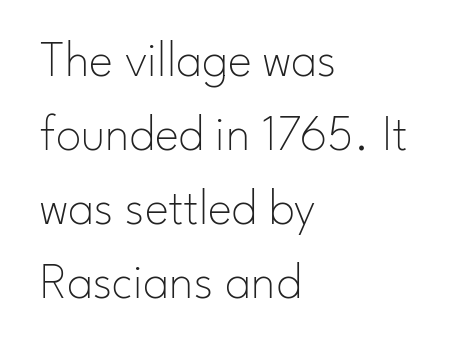
This reads as an unemphasized weight, regular at the heaviest. Just letters on the line, the space beneath them empty. You could not count columns in this text — the font is proportionally spaced. In CSS terms this would be text-align: left. A typesetter would mark this as roman, not italic. The tracking reads as untouched default to a designer's eye.
